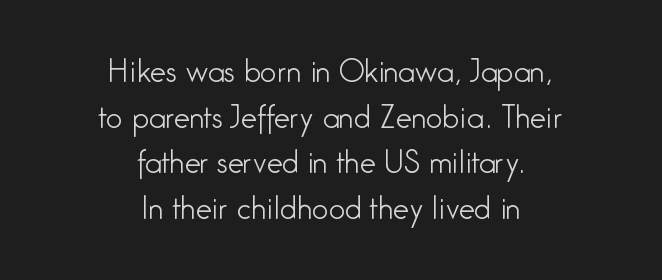
The image shows 29 px light, condensed sans-serif type, upright; set centered, normal line spacing (1.57x), normal letter spacing, not underlined; low stroke contrast and a medium x-height.
